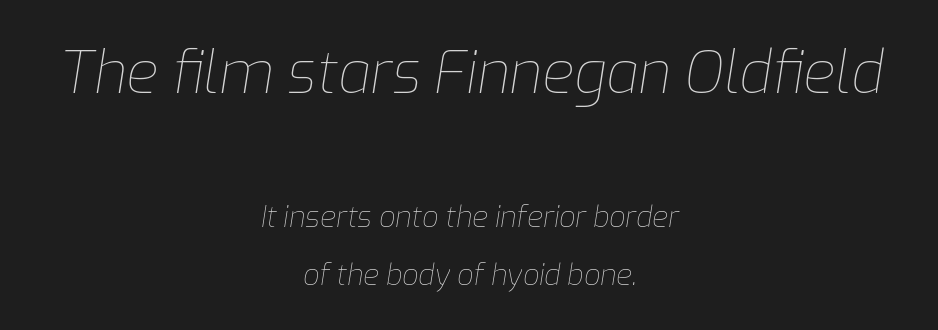
{"italic": "yes", "lean": "right", "slant_degrees": 9, "bold": "no", "weight": "thin", "width": "normal", "stroke_contrast": "low", "x_height": "medium", "monospaced": "no", "underline": "no", "align": "center", "line_spacing": "loose", "line_spacing_ratio": 2.01, "letter_spacing": "normal", "letter_spacing_em": 0.0, "larger_block": "first", "size_ratio": 2.0, "glyph_px": 58}
